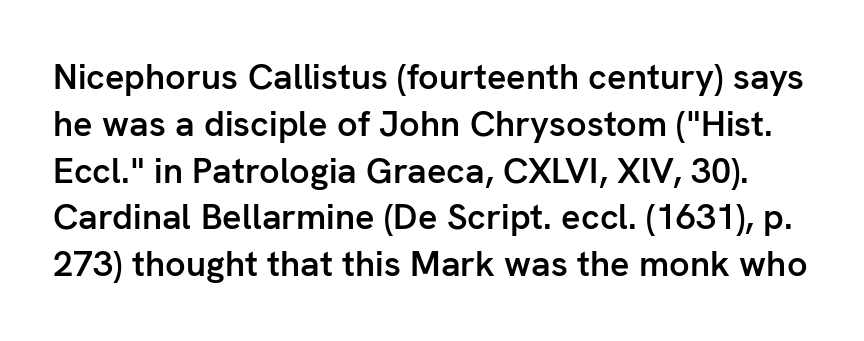
The image shows 36 px semibold sans-serif type, upright; set normal line spacing (1.3x), normal letter spacing, not underlined; low stroke contrast and a medium x-height.
